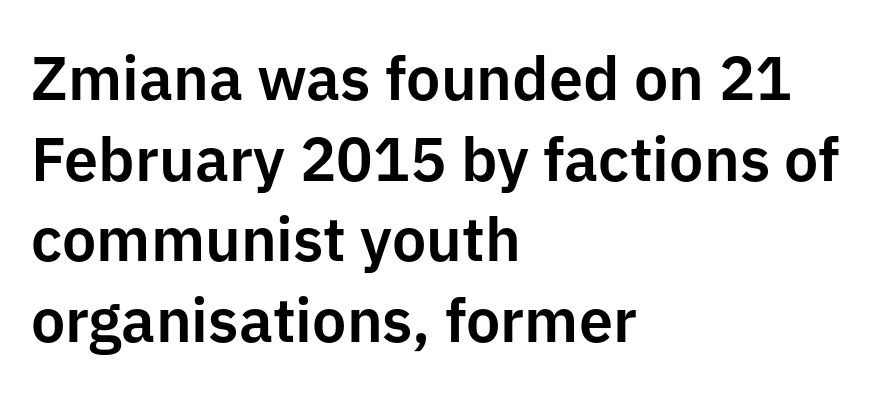
Q: Is the text italic (slanted)? A: No, it is upright.
Q: Is the typeface a serif or a sans-serif typeface? A: Sans-serif.
Q: Is the text underlined? A: No.
Q: How is the paragraph aligned? A: Left-aligned.
Q: Is the spacing between letters normal or unusually wide? A: Normal.
Q: Is the spacing between lines tight, normal or loose? A: Normal.
Q: Width (condensed, normal, or wide)? A: Normal.
Q: Stroke contrast? A: Low.
Q: x-height? A: Medium.
Q: Monospaced? A: No.
